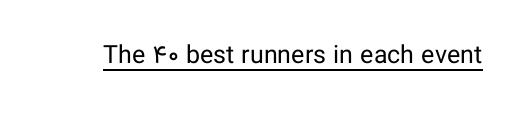
{"italic": "no", "bold": "no", "underline": "yes", "letter_spacing": "normal", "letter_spacing_em": 0.0, "glyph_px": 25}
